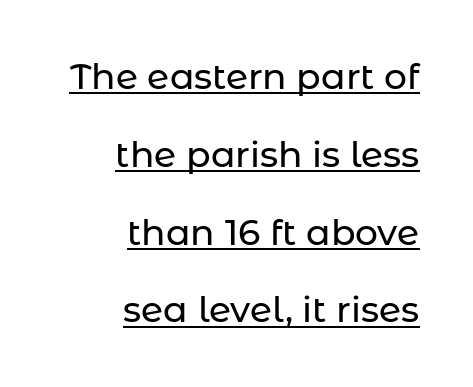
{"serif": "no", "italic": "no", "width": "normal", "stroke_contrast": "low", "x_height": "medium", "monospaced": "no", "underline": "yes", "align": "right", "line_spacing": "loose", "line_spacing_ratio": 2.16, "letter_spacing": "normal", "letter_spacing_em": 0.0, "glyph_px": 36}
